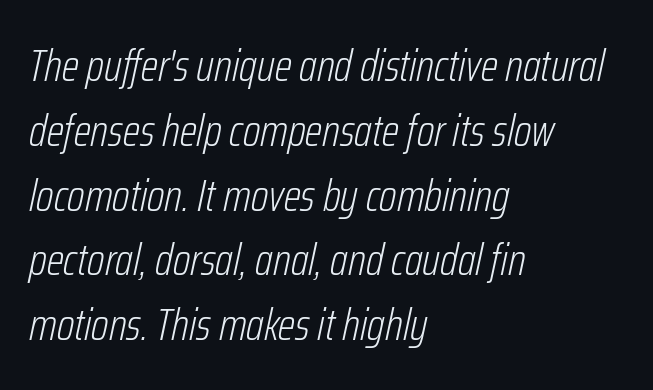
The image shows 45 px light, condensed type, italic (leaning right); set left-aligned, normal line spacing (1.44x), normal letter spacing, not underlined; low stroke contrast and a medium x-height.
